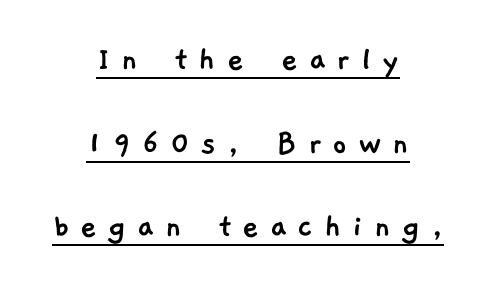
The image shows 36 px sans-serif type; set centered, loose line spacing (2.32x), unusually wide letter spacing (+0.3 em), underlined; low stroke contrast and a medium x-height.
